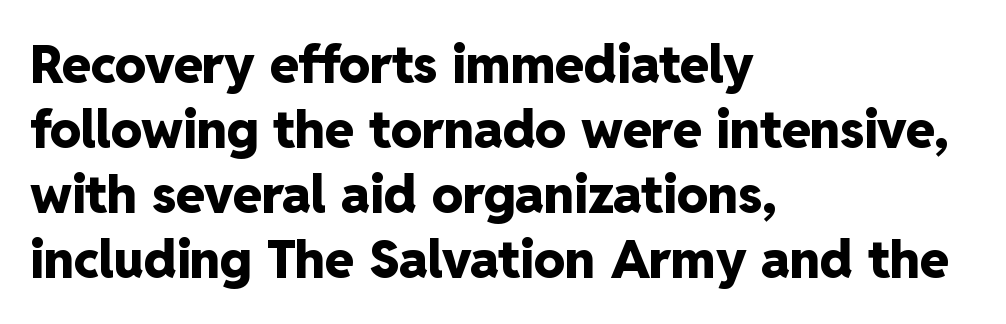
The image shows 52 px heavy sans-serif type, upright; set left-aligned, normal line spacing (1.25x), normal letter spacing, not underlined; low stroke contrast and a medium x-height.
